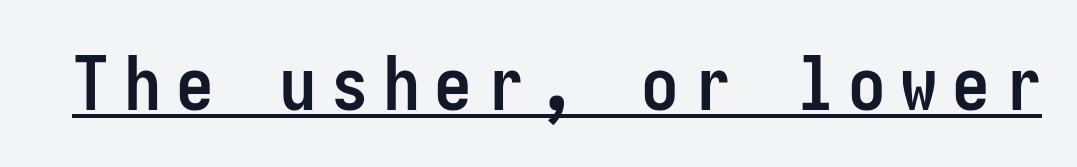
Q: Is the text bold? A: Yes.
Q: Is the text italic (slanted)? A: No, it is upright.
Q: Is the typeface a serif or a sans-serif typeface? A: Sans-serif.
Q: Is the text underlined? A: Yes.
Q: Width (condensed, normal, or wide)? A: Condensed.
Q: Stroke contrast? A: Low.
Q: x-height? A: Medium.
